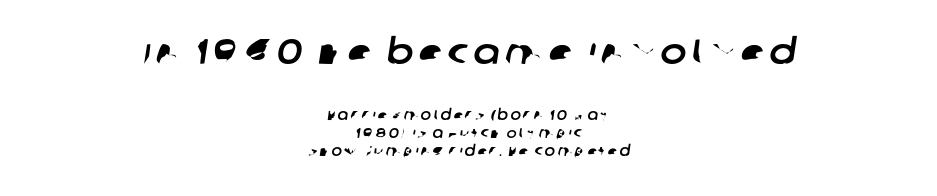
The image shows 35 px sans-serif type; set centered, normal line spacing (1.28x), not underlined; the first (top) block is 2.5x larger; low stroke contrast and a large x-height.
